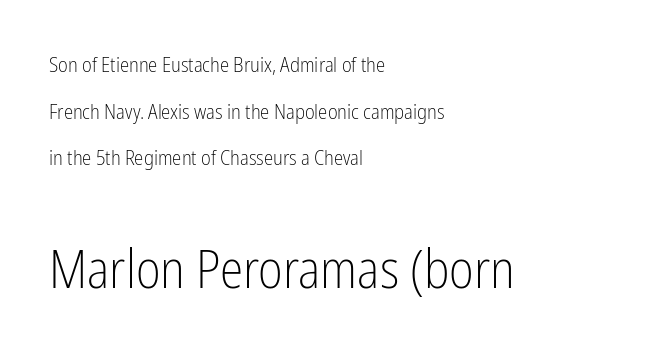
The image shows 53 px light, condensed sans-serif type, upright; set left-aligned, loose line spacing (2.22x), normal letter spacing, not underlined; the second (bottom) block is 2.52x larger; low stroke contrast and a medium x-height.
